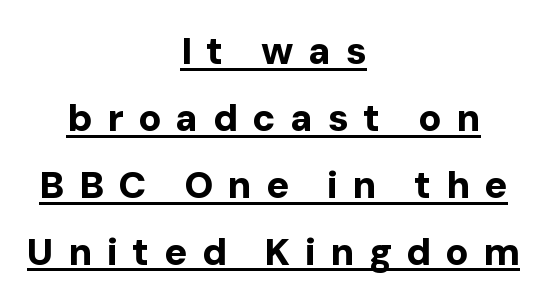
Q: Is the text bold? A: Yes.
Q: Is the text italic (slanted)? A: No, it is upright.
Q: Is the typeface a serif or a sans-serif typeface? A: Sans-serif.
Q: Is the text underlined? A: Yes.
Q: How is the paragraph aligned? A: Centered.
Q: Is the spacing between letters normal or unusually wide? A: Unusually wide.
Q: Width (condensed, normal, or wide)? A: Normal.
Q: Stroke contrast? A: Low.
Q: x-height? A: Medium.
Q: Monospaced? A: No.
